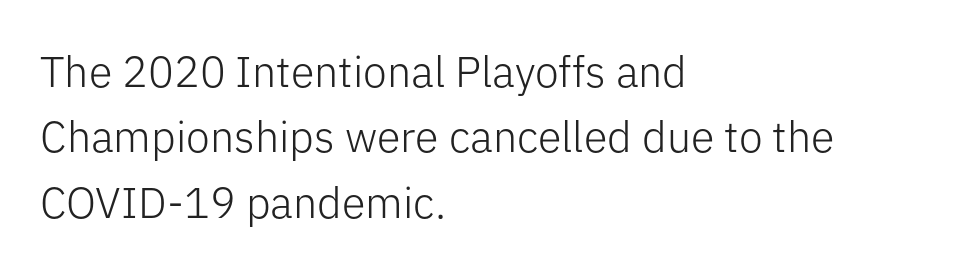
{"serif": "no", "italic": "no", "bold": "no", "weight": "light", "width": "normal", "stroke_contrast": "low", "x_height": "medium", "monospaced": "no", "underline": "no", "align": "left", "line_spacing": "normal", "line_spacing_ratio": 1.52, "letter_spacing": "normal", "letter_spacing_em": 0.0, "glyph_px": 43}
